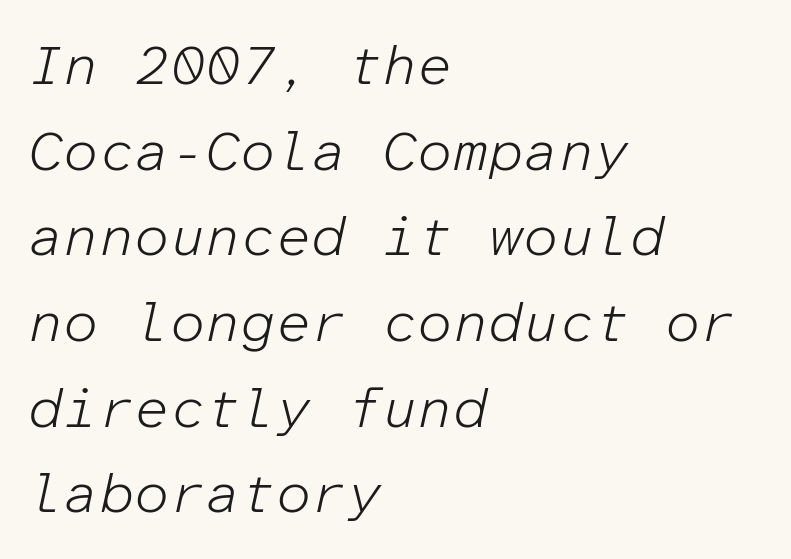
Observe the lean: these are italic letterforms. No heavy texture on the line: the type isn't bold. The strip under each line holds only bare page. Standard letterfit; no display-style spreading of the glyphs. Which margin do the lines hug? The left one — the right edge is uneven. Honestly, the row spacing looks completely unremarkable.
